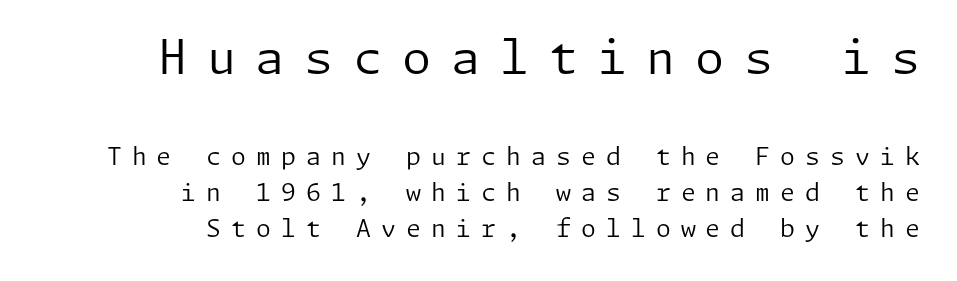
Do the letters lean? They stand straight. In terms of leading, this rendering sits right in the middle. Students, note that the glyphs here are deliberately spaced far apart. Is the type heavy? It reads as light-to-regular instead. Regarding serifs, this sample does without them. Line ends are locked; line starts wander.
